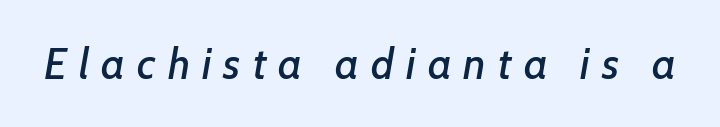
Words appear elongated and porous because spacing is wide. Words float on clear page, feet unadorned. The rendering uses natural spacing where letterforms have individual widths. Tall strokes in this sample are angled rather than plumb.
